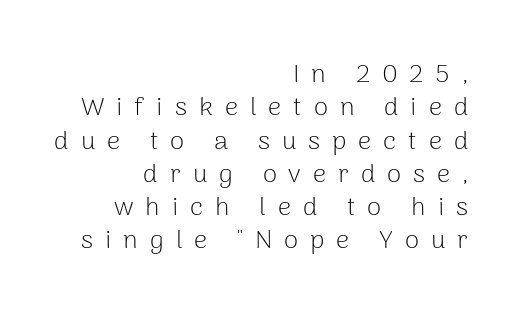
{"italic": "no", "bold": "no", "underline": "no", "align": "right", "line_spacing": "normal", "line_spacing_ratio": 1.28, "letter_spacing": "wide", "letter_spacing_em": 0.46, "glyph_px": 26}
